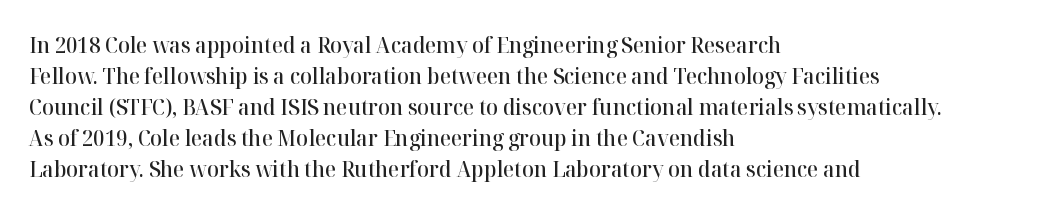
The image shows 22 px text type, upright; set left-aligned, normal line spacing (1.41x), normal letter spacing, not underlined.
